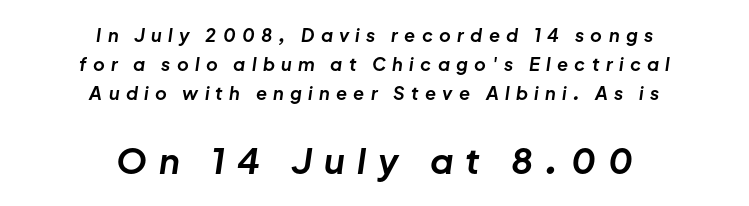
The later block is typeset at a bigger size than the earlier block. The text carries the slant typical of an italic or oblique font. Type without underlining. The rendering positions every line midway between the sides. What weight is shown? A full bold with thick strokes.
